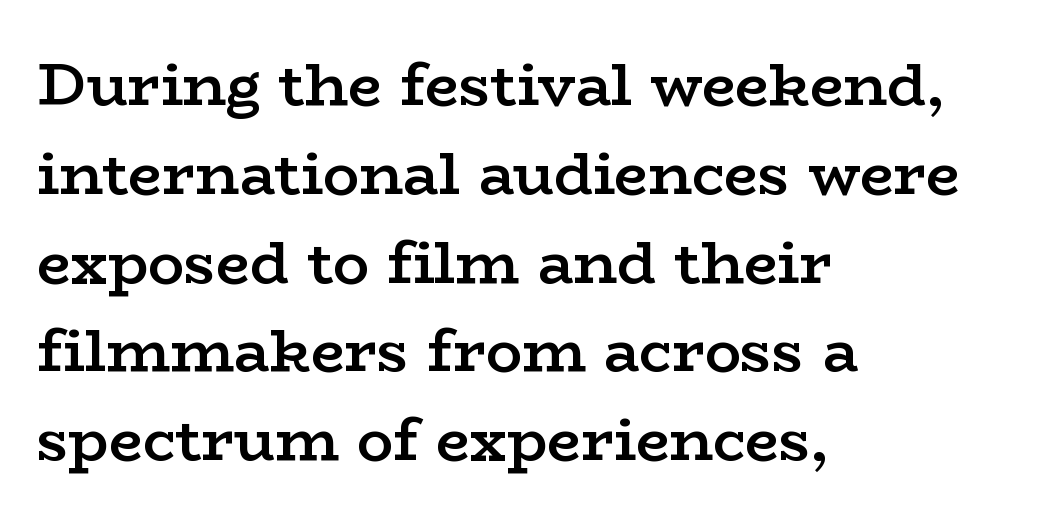
{"serif": "yes", "italic": "no", "bold": "semi", "weight": "semibold", "width": "wide", "stroke_contrast": "low", "x_height": "medium", "monospaced": "no", "underline": "no", "align": "left", "line_spacing": "normal", "line_spacing_ratio": 1.48, "letter_spacing": "normal", "letter_spacing_em": 0.0, "glyph_px": 60}
